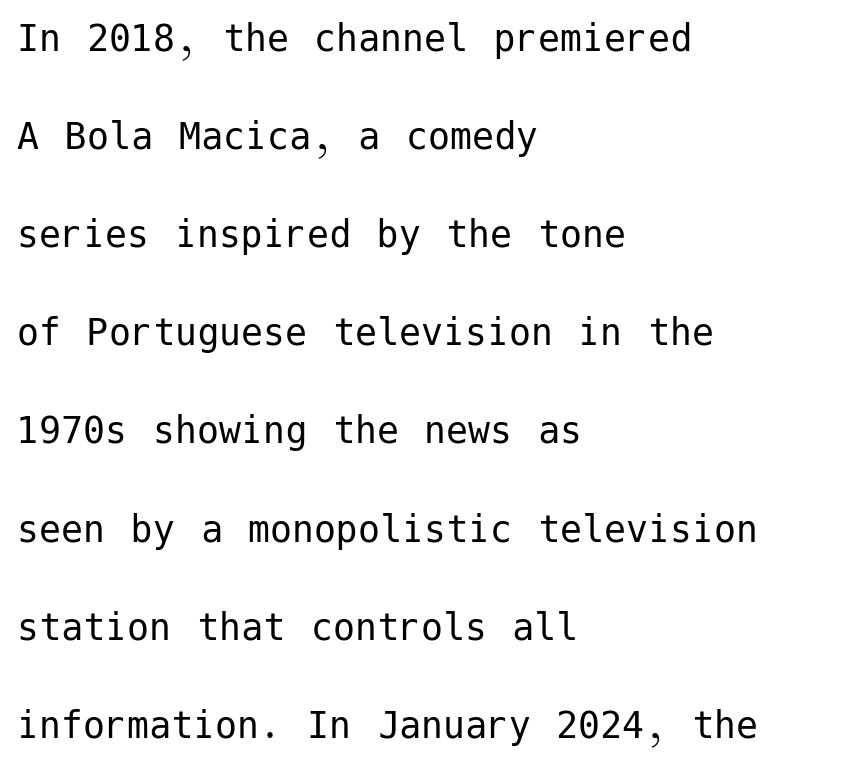
Q: Is the text bold? A: No.
Q: Is the text italic (slanted)? A: No, it is upright.
Q: Is the typeface a serif or a sans-serif typeface? A: Sans-serif.
Q: Is the text underlined? A: No.
Q: How is the paragraph aligned? A: Left-aligned.
Q: Is the spacing between letters normal or unusually wide? A: Normal.
Q: Is the spacing between lines tight, normal or loose? A: Loose.
Q: Width (condensed, normal, or wide)? A: Normal.
Q: Stroke contrast? A: Low.
Q: x-height? A: Medium.
